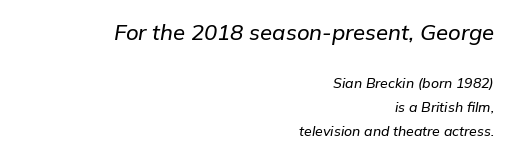
Q: Is the text italic (slanted)? A: Yes, it leans right by about 9 degrees.
Q: Is the text underlined? A: No.
Q: How is the paragraph aligned? A: Right-aligned.
Q: Is the spacing between letters normal or unusually wide? A: Normal.
Q: Which block of text is set in a larger size, the first (top) or the second (bottom)? A: The first (top) one.
